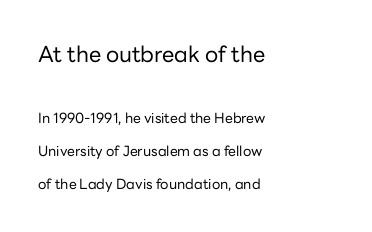
Q: Is the text bold? A: No.
Q: Is the text italic (slanted)? A: No, it is upright.
Q: Is the text underlined? A: No.
Q: How is the paragraph aligned? A: Left-aligned.
Q: Is the spacing between letters normal or unusually wide? A: Normal.
Q: Is the spacing between lines tight, normal or loose? A: Loose.
Q: Which block of text is set in a larger size, the first (top) or the second (bottom)? A: The first (top) one.
